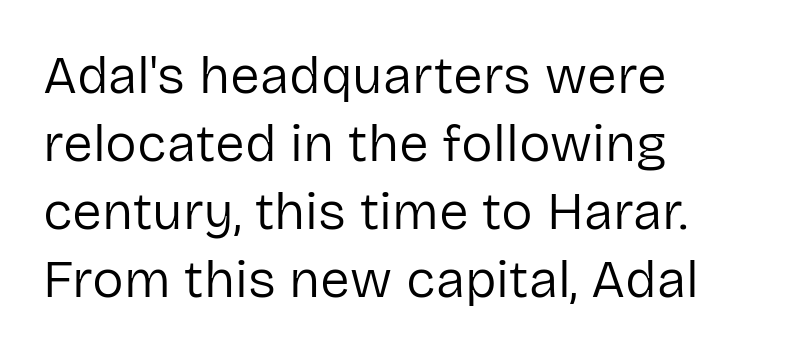
The image shows 53 px regular-weight sans-serif type, upright; set left-aligned, normal line spacing (1.28x), normal letter spacing, not underlined; low stroke contrast and a medium x-height.
